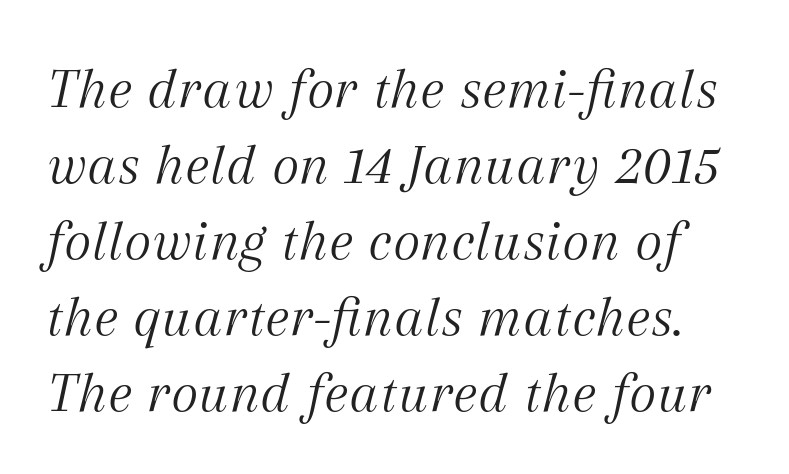
Q: Is the text bold? A: No.
Q: Is the text italic (slanted)? A: Yes, it leans right by about 12 degrees.
Q: Is the typeface a serif or a sans-serif typeface? A: Serif.
Q: Is the text underlined? A: No.
Q: Is the spacing between letters normal or unusually wide? A: Normal.
Q: Is the spacing between lines tight, normal or loose? A: Normal.
Q: Width (condensed, normal, or wide)? A: Normal.
Q: Stroke contrast? A: Medium.
Q: x-height? A: Medium.
Q: Monospaced? A: No.
